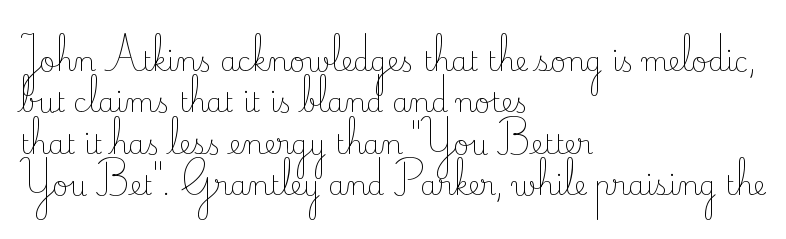
In terms of leading, this rendering sits right in the middle. The lettering stays uniformly vertical, giving the passage a roman look. Decoration check: the copy has no underline. The passage shown is not bold in any degree. How are the letters spaced? Ordinarily, with no added tracking.
